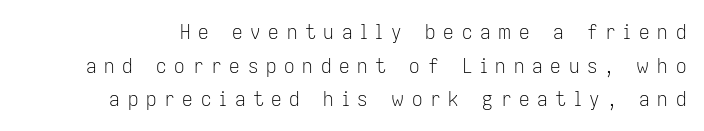
Decoration check: the copy has no underline. Is the letter spacing exaggerated? Yes — the characters are pushed far apart. The space between consecutive lines is moderate. Unlike italic type, these characters show no tilt at all.
